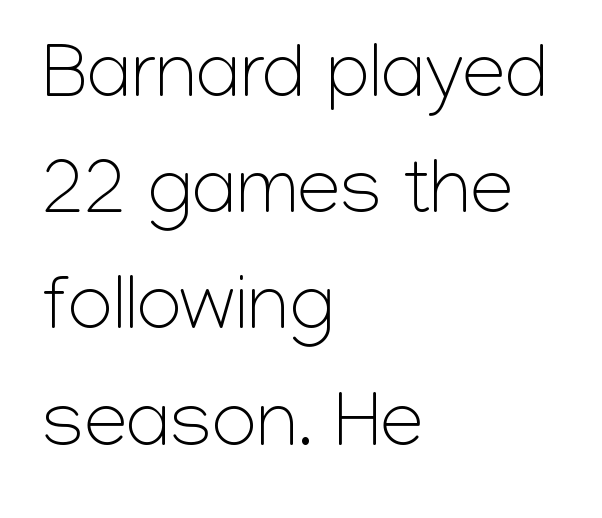
The image shows 78 px light sans-serif type, upright; set left-aligned, normal line spacing (1.49x), normal letter spacing, not underlined; low stroke contrast and a medium x-height.
